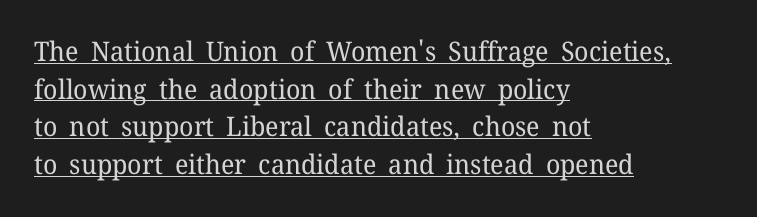
The image shows 27 px text type, upright; set left-aligned, normal line spacing (1.39x), normal letter spacing, underlined.
